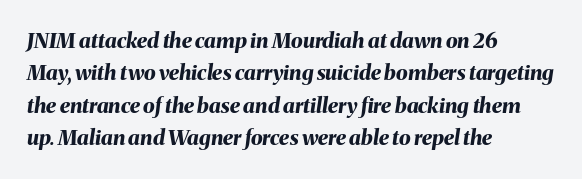
{"italic": "yes", "lean": "right", "slant_degrees": 8, "bold": "yes", "underline": "no", "align": "left", "line_spacing": "normal", "line_spacing_ratio": 1.54, "letter_spacing": "normal", "letter_spacing_em": 0.0, "glyph_px": 21}
